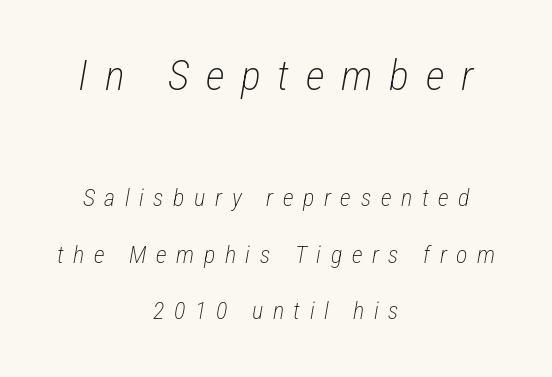
The image shows 42 px light, condensed type, italic (leaning right); set centered, loose line spacing (2.35x), unusually wide letter spacing (+0.4 em), not underlined; the first (top) block is 1.75x larger; low stroke contrast and a medium x-height.
